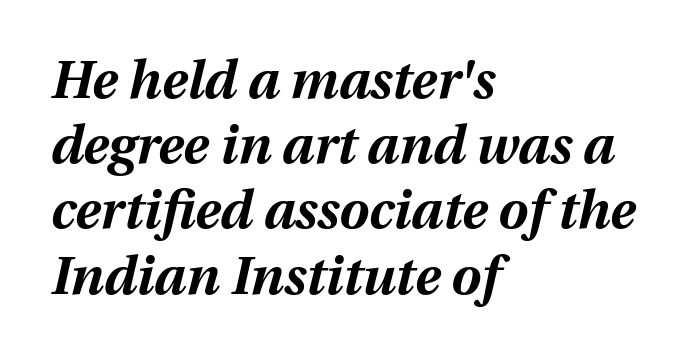
The letters sit at their default tracking, neither squeezed nor spread. The text block is weighted toward the left margin, trailing off unevenly rightward. Plenty of ink on the page — the face is bold. The lettering tilts uniformly, giving the passage an italic look.
